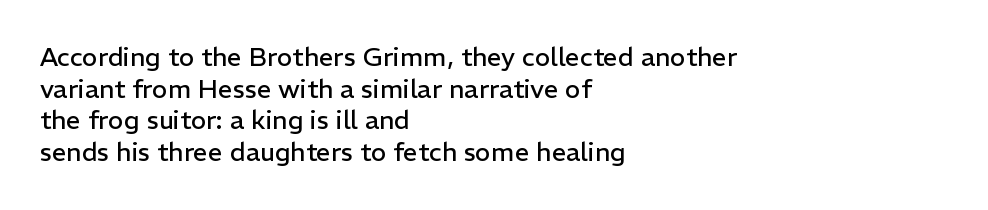
{"italic": "no", "bold": "no", "underline": "no", "align": "left", "line_spacing_ratio": 1.22, "letter_spacing": "normal", "letter_spacing_em": 0.0, "glyph_px": 26}
